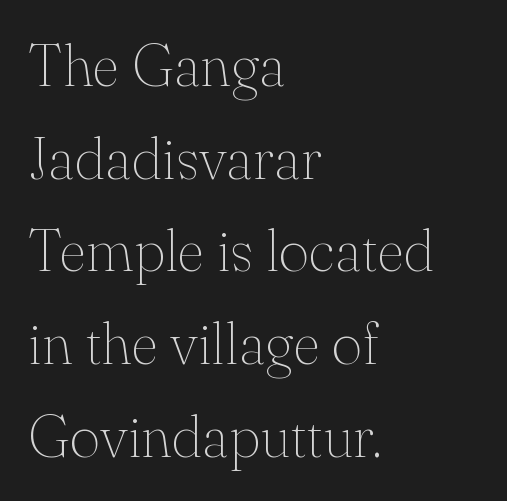
Q: Is the text bold? A: No.
Q: Is the text italic (slanted)? A: No, it is upright.
Q: Is the typeface a serif or a sans-serif typeface? A: Serif.
Q: Is the text underlined? A: No.
Q: How is the paragraph aligned? A: Left-aligned.
Q: Is the spacing between letters normal or unusually wide? A: Normal.
Q: Is the spacing between lines tight, normal or loose? A: Normal.
Q: Width (condensed, normal, or wide)? A: Normal.
Q: Stroke contrast? A: Medium.
Q: x-height? A: Small.
Q: Monospaced? A: No.
